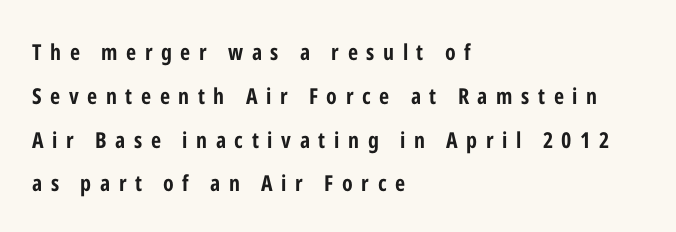
Q: Is the text bold? A: Yes.
Q: Is the text italic (slanted)? A: No, it is upright.
Q: Is the text underlined? A: No.
Q: How is the paragraph aligned? A: Left-aligned.
Q: Is the spacing between letters normal or unusually wide? A: Unusually wide.
Q: Is the spacing between lines tight, normal or loose? A: Loose.
